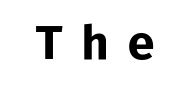
Q: Is the text bold? A: Yes.
Q: Is the text italic (slanted)? A: No, it is upright.
Q: Is the typeface a serif or a sans-serif typeface? A: Sans-serif.
Q: Is the text underlined? A: No.
Q: Is the spacing between letters normal or unusually wide? A: Unusually wide.
Q: Width (condensed, normal, or wide)? A: Normal.
Q: Stroke contrast? A: Low.
Q: x-height? A: Medium.
Q: Monospaced? A: Yes.
